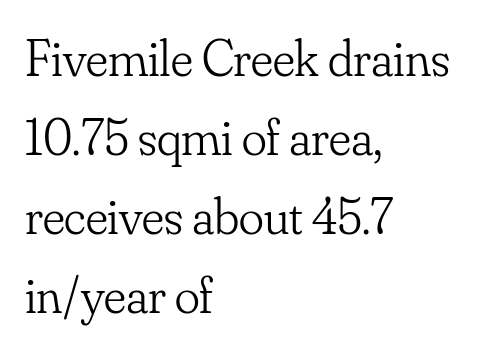
{"serif": "yes", "italic": "no", "bold": "no", "weight": "light", "width": "normal", "stroke_contrast": "low", "x_height": "small", "monospaced": "no", "underline": "no", "align": "left", "line_spacing": "normal", "line_spacing_ratio": 1.52, "letter_spacing": "normal", "letter_spacing_em": 0.0, "glyph_px": 52}
